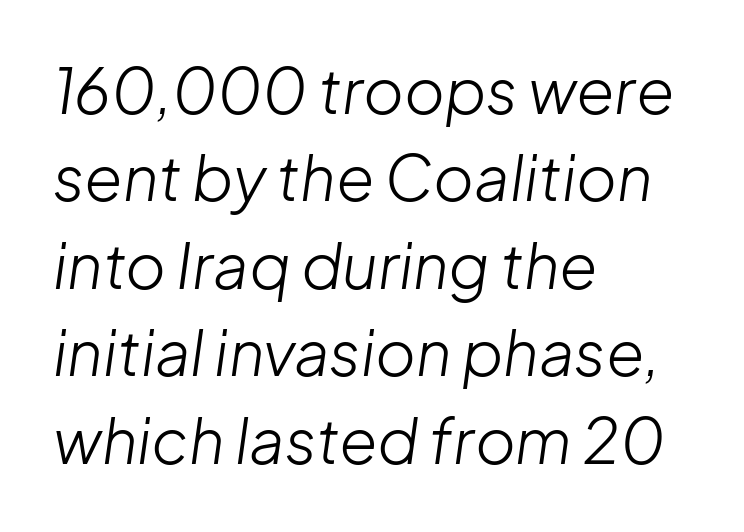
{"italic": "yes", "lean": "right", "slant_degrees": 8, "bold": "no", "weight": "light", "width": "normal", "stroke_contrast": "low", "x_height": "medium", "monospaced": "no", "underline": "no", "align": "left", "line_spacing": "normal", "line_spacing_ratio": 1.41, "letter_spacing": "normal", "letter_spacing_em": 0.0, "glyph_px": 62}
